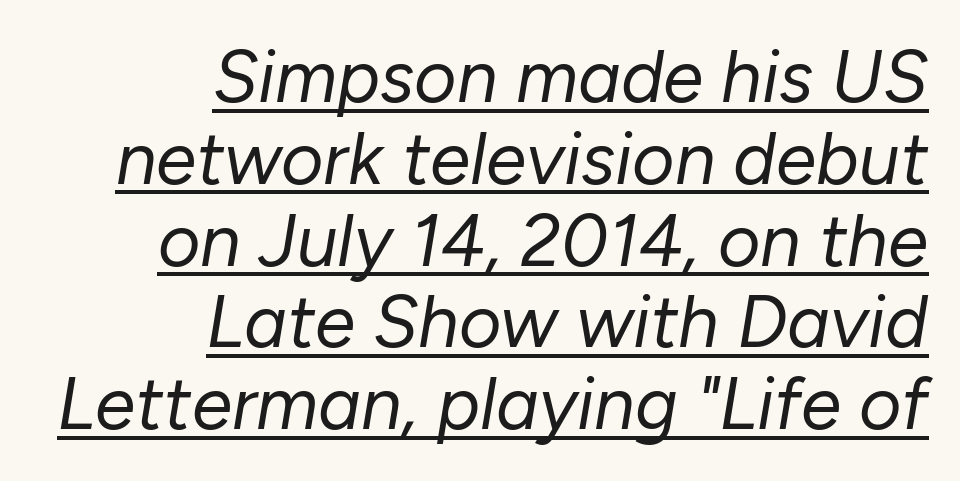
The image shows 73 px regular-weight type, italic (leaning right); set right-aligned, tight line spacing (1.12x), normal letter spacing, underlined; low stroke contrast and a medium x-height.
